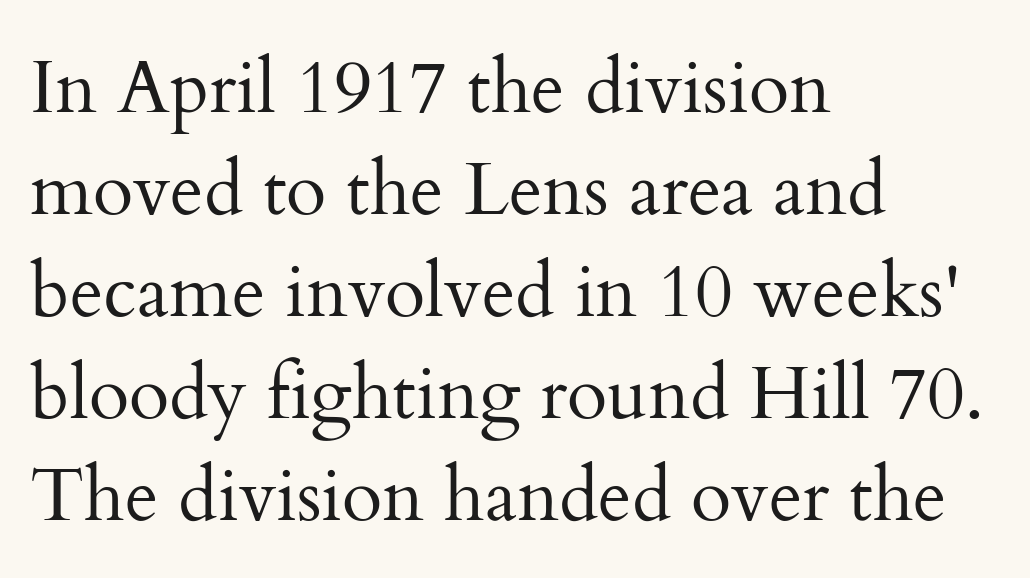
The image shows 74 px regular-weight serif type, upright; set left-aligned, normal line spacing (1.38x), normal letter spacing, not underlined; medium stroke contrast and a small x-height.
